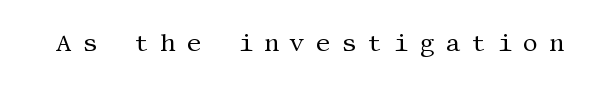
The passage shown is not underscored anywhere. Every stem runs plumb, perpendicular to the baseline. Weight class: somewhere from thin through regular. Is the letter spacing exaggerated? Yes — the characters are pushed far apart.
